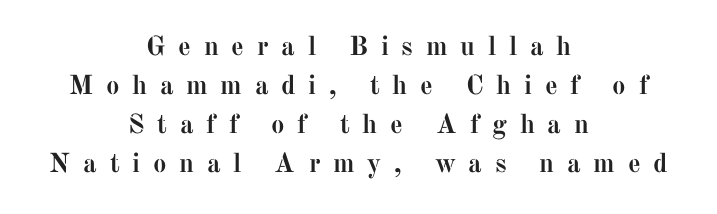
The image shows 27 px bold type, upright; set centered, normal line spacing (1.45x), unusually wide letter spacing (+0.47 em), not underlined.
